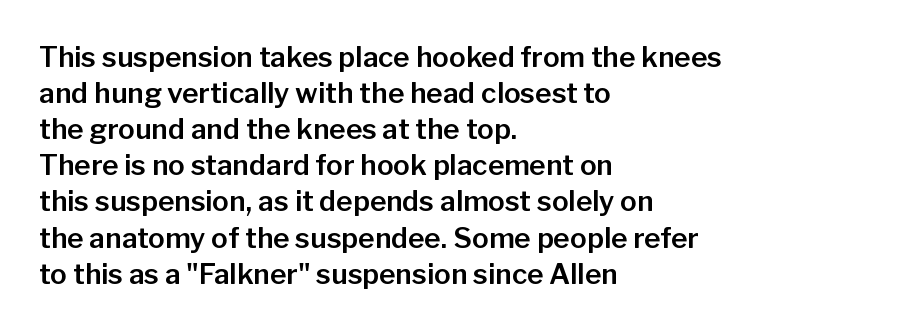
These lines sit exactly where default settings would place them. Plain, unruled lines of type. Compared with typical body copy, the letter spacing here is the same. You can tell from the bare stems that sans-serif type was used. Tall strokes in this sample are plumb rather than angled. If you drew a ruler down the left edge, every line would touch it.
